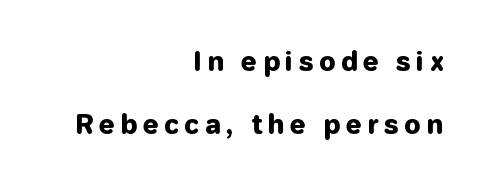
Q: Is the text bold? A: Yes.
Q: Is the text italic (slanted)? A: No, it is upright.
Q: Is the text underlined? A: No.
Q: How is the paragraph aligned? A: Right-aligned.
Q: Is the spacing between letters normal or unusually wide? A: Unusually wide.
Q: Is the spacing between lines tight, normal or loose? A: Loose.
